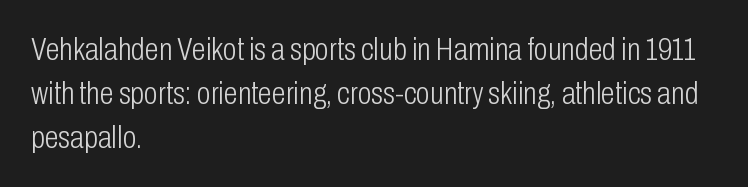
The image shows 32 px light, condensed sans-serif type, upright; set left-aligned, normal line spacing (1.38x), normal letter spacing, not underlined; low stroke contrast and a medium x-height.
